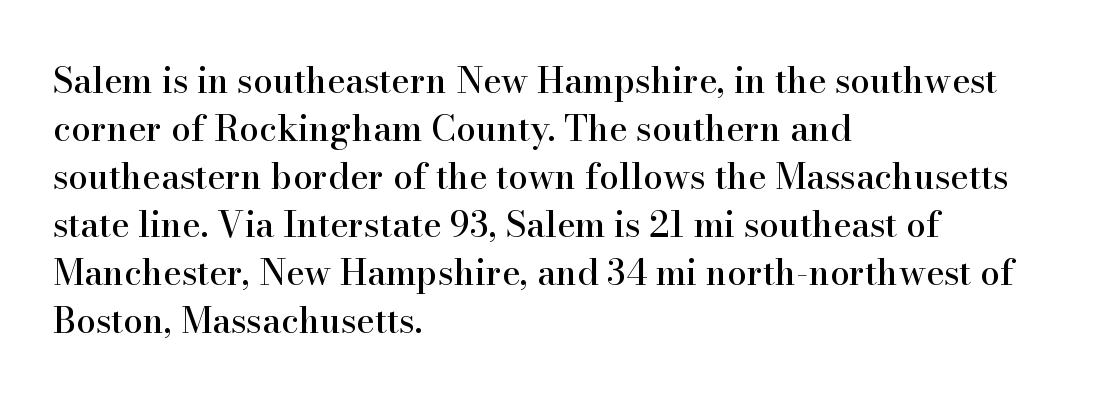
The image shows 35 px serif type, upright; set left-aligned, normal line spacing (1.37x), normal letter spacing, not underlined; high stroke contrast and a small x-height.
